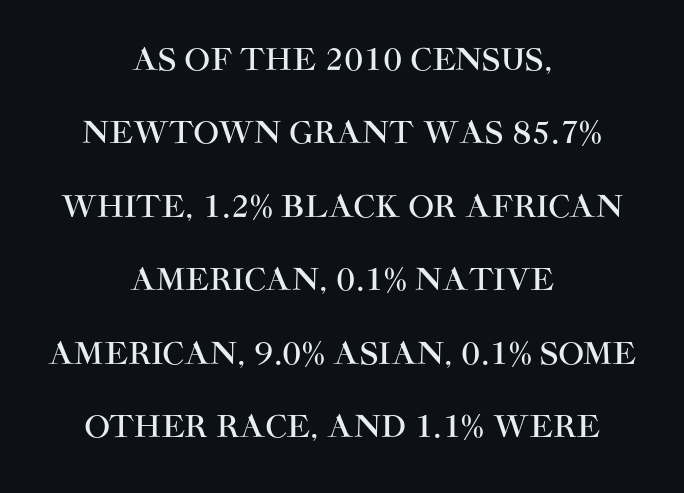
The image shows 30 px sans-serif type, upright; set centered, loose line spacing (2.45x), normal letter spacing, not underlined; high stroke contrast and a large x-height.
